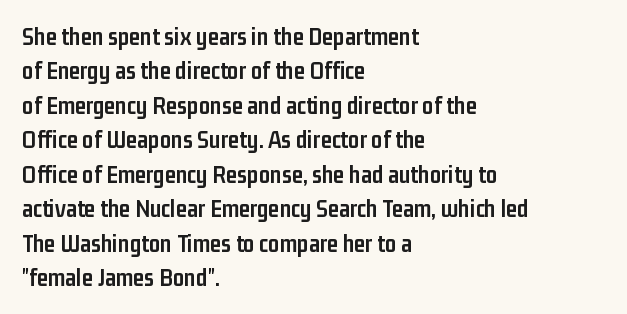
Plain, unruled lines of type. Italic: no, the glyphs are upright roman. The face used here has the dense, thick strokes of a bold. Compared with typical paragraphs, the rows here are spaced about the same. The paragraph has a hard left edge and a soft right edge. Here the glyphs are tracked normally, forming tight word shapes.
